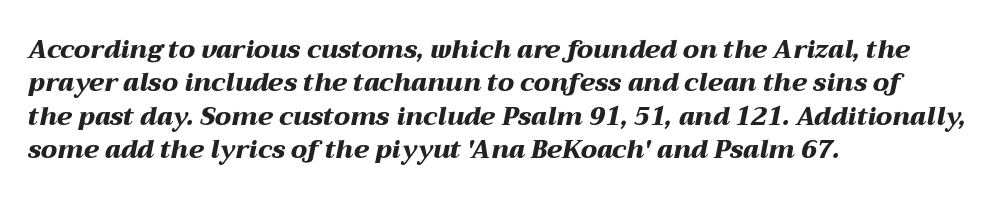
{"italic": "yes", "lean": "right", "slant_degrees": 12, "bold": "yes", "underline": "no", "align": "left", "line_spacing": "normal", "line_spacing_ratio": 1.34, "letter_spacing": "normal", "letter_spacing_em": 0.0, "glyph_px": 25}
